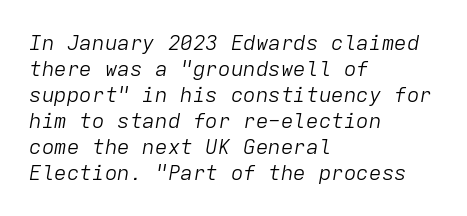
Q: Is the text bold? A: No.
Q: Is the text italic (slanted)? A: Yes, it leans right by about 9 degrees.
Q: Is the text underlined? A: No.
Q: How is the paragraph aligned? A: Left-aligned.
Q: Is the spacing between letters normal or unusually wide? A: Normal.
